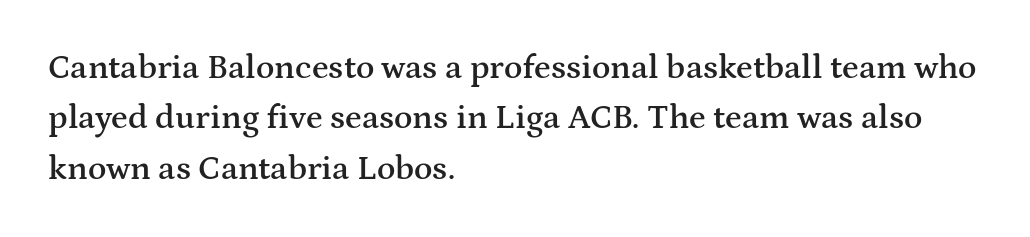
{"serif": "yes", "italic": "no", "bold": "semi", "weight": "semibold", "width": "wide", "stroke_contrast": "medium", "x_height": "medium", "monospaced": "no", "underline": "no", "align": "left", "line_spacing": "normal", "line_spacing_ratio": 1.48, "letter_spacing": "normal", "letter_spacing_em": 0.0, "glyph_px": 34}
